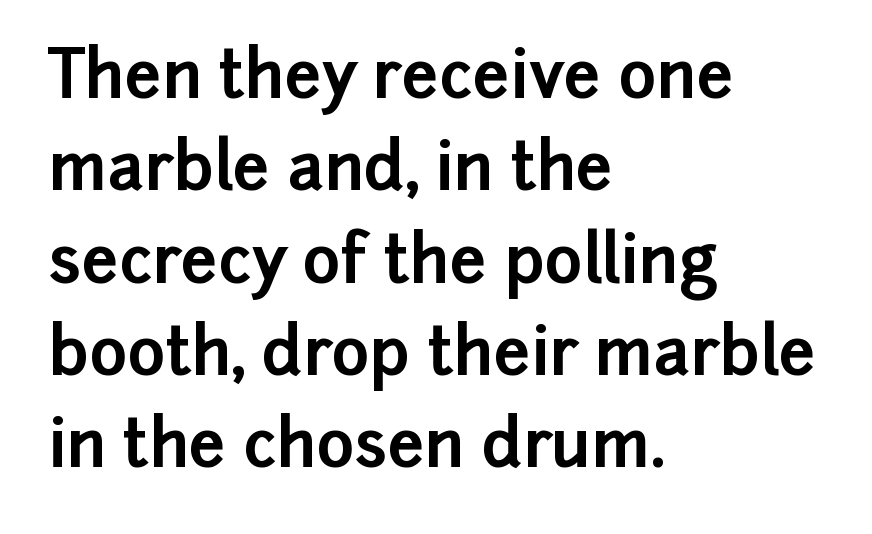
Between one letter and the next there's only the usual sliver of space. Line starts are locked; line ends wander. Do the letters lean? They stand straight. Emphasis by weight is at full strength: bold.
